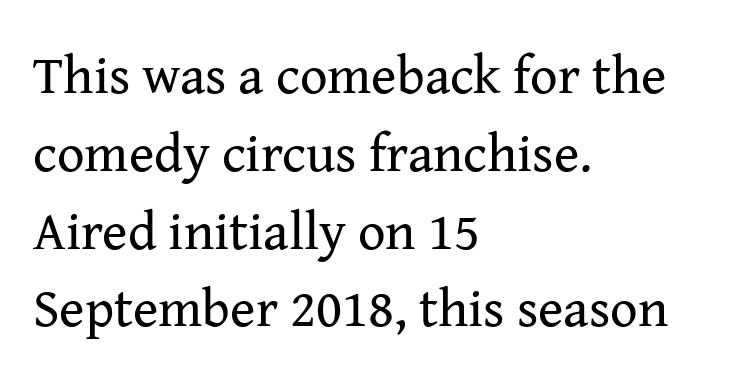
Q: Is the text bold? A: No.
Q: Is the text italic (slanted)? A: No, it is upright.
Q: Is the typeface a serif or a sans-serif typeface? A: Serif.
Q: Is the text underlined? A: No.
Q: How is the paragraph aligned? A: Left-aligned.
Q: Is the spacing between letters normal or unusually wide? A: Normal.
Q: Is the spacing between lines tight, normal or loose? A: Normal.
Q: Width (condensed, normal, or wide)? A: Normal.
Q: Stroke contrast? A: Medium.
Q: x-height? A: Medium.
Q: Monospaced? A: No.
